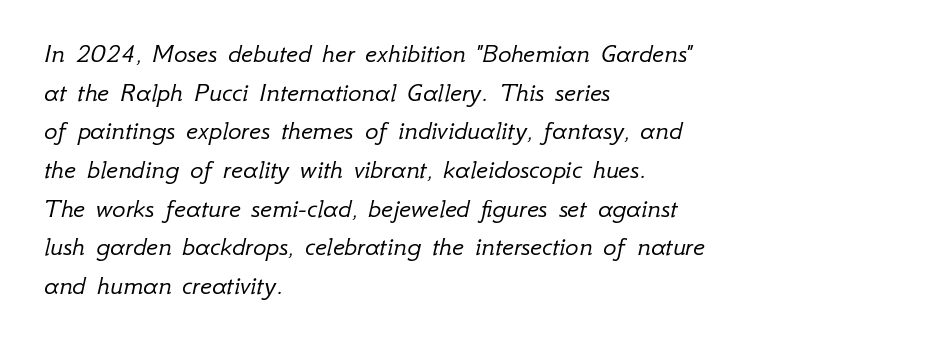
The image shows 28 px light type, italic (leaning right); set left-aligned, normal line spacing (1.38x), normal letter spacing, not underlined; low stroke contrast and a small x-height.
